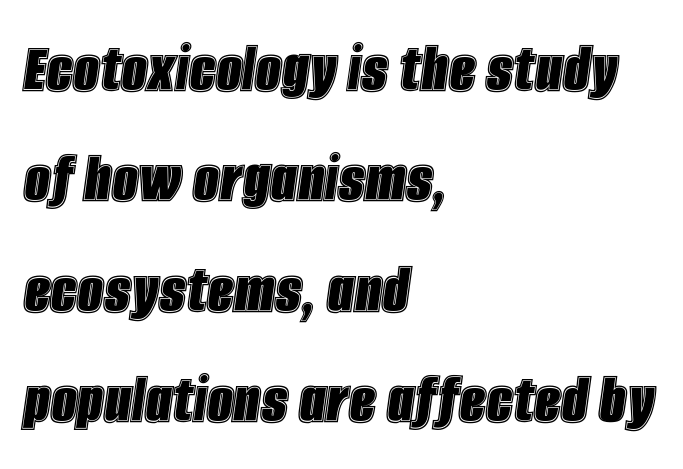
Q: Is the text italic (slanted)? A: Yes, it leans right by about 8 degrees.
Q: Is the text underlined? A: No.
Q: How is the paragraph aligned? A: Left-aligned.
Q: Is the spacing between letters normal or unusually wide? A: Normal.
Q: Is the spacing between lines tight, normal or loose? A: Normal.
Q: Width (condensed, normal, or wide)? A: Condensed.
Q: x-height? A: Large.
Q: Monospaced? A: No.
